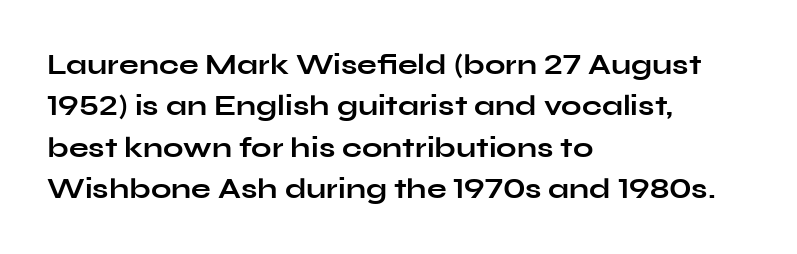
The image shows 29 px bold, wide sans-serif type, upright; set left-aligned, normal line spacing (1.43x), normal letter spacing, not underlined; low stroke contrast and a medium x-height.
